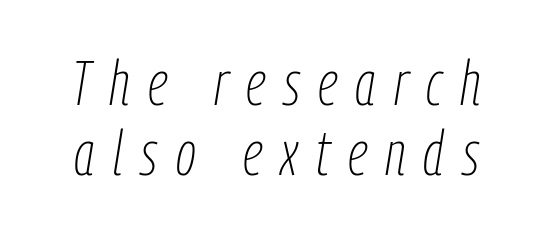
The image shows 63 px thin, condensed type, italic (leaning right); set tight line spacing (1.11x), unusually wide letter spacing (+0.29 em), not underlined; low stroke contrast and a medium x-height.
